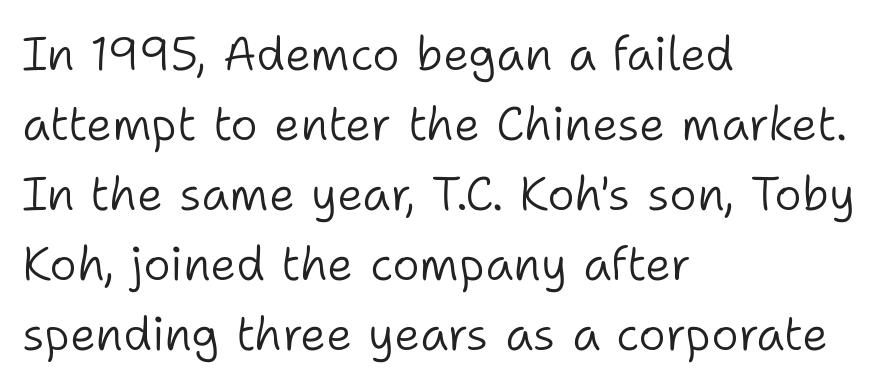
Regarding leading, the lines here are spaced in the standard way. Letterform terminals end flat and unadorned throughout the passage. Every character sits straight up, as roman type does. The rendering uses natural spacing where letterforms have individual widths.
